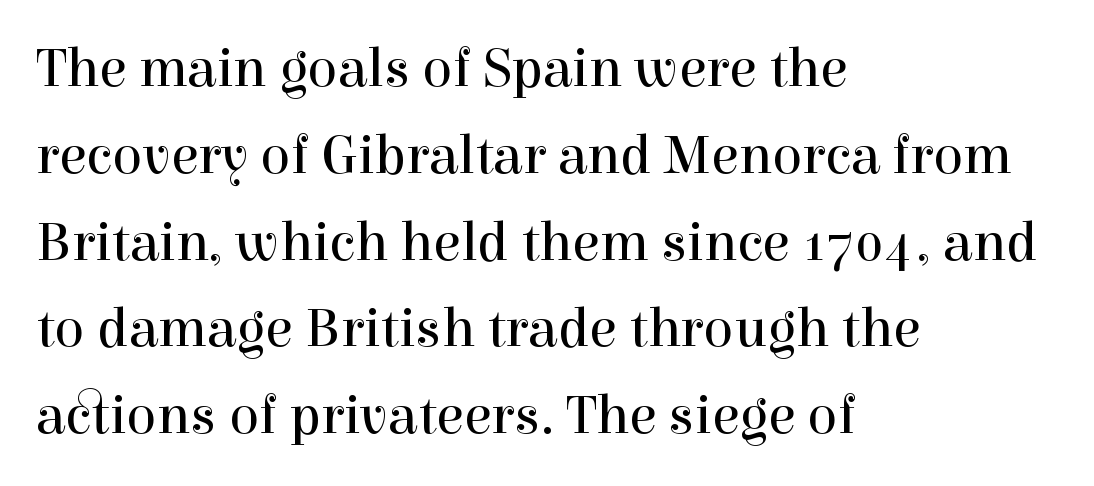
Q: Is the text bold? A: No.
Q: Is the text italic (slanted)? A: No, it is upright.
Q: Is the typeface a serif or a sans-serif typeface? A: Serif.
Q: Is the text underlined? A: No.
Q: How is the paragraph aligned? A: Left-aligned.
Q: Is the spacing between letters normal or unusually wide? A: Normal.
Q: Is the spacing between lines tight, normal or loose? A: Normal.
Q: Width (condensed, normal, or wide)? A: Normal.
Q: x-height? A: Medium.
Q: Monospaced? A: No.
